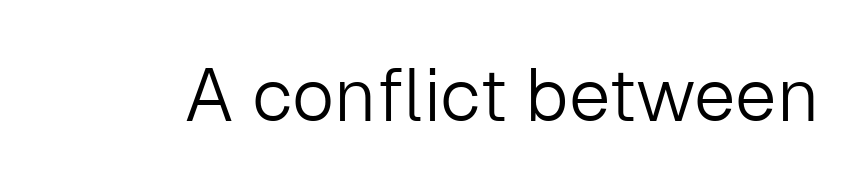
{"serif": "no", "italic": "no", "bold": "no", "weight": "light", "width": "normal", "stroke_contrast": "low", "x_height": "medium", "monospaced": "no", "underline": "no", "letter_spacing": "normal", "letter_spacing_em": 0.0, "glyph_px": 74}
